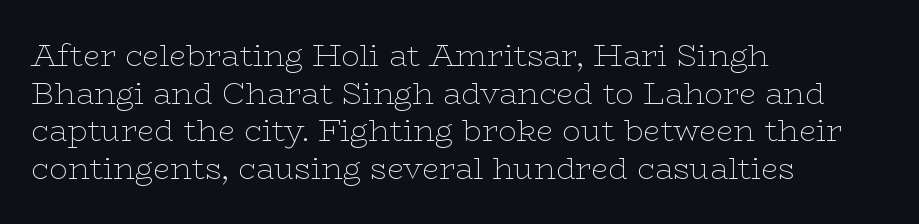
The horizontal fit of the characters is conventional and even. These lines are rendered in a variable-pitch font. Does the lettering tilt? It doesn't — this is upright. A clean baseline with only descenders dipping below it. The font sits on the lighter half of the weight spectrum, regular included. The text was rendered using a seriffed face with decorative stroke endings.
